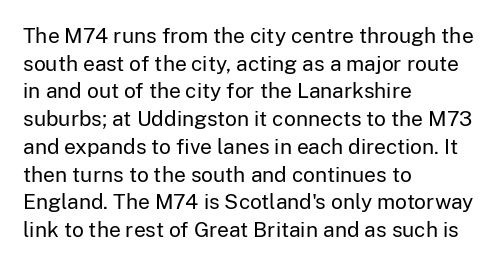
{"italic": "no", "bold": "no", "underline": "no", "align": "left", "line_spacing": "normal", "line_spacing_ratio": 1.32, "letter_spacing": "normal", "letter_spacing_em": 0.0, "glyph_px": 21}
